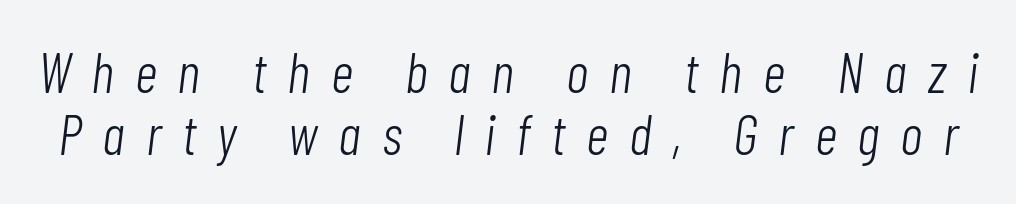
{"italic": "yes", "lean": "right", "slant_degrees": 7, "bold": "no", "weight": "light", "width": "condensed", "stroke_contrast": "low", "x_height": "medium", "monospaced": "no", "underline": "no", "line_spacing": "tight", "line_spacing_ratio": 1.1, "letter_spacing": "wide", "letter_spacing_em": 0.37, "glyph_px": 56}
